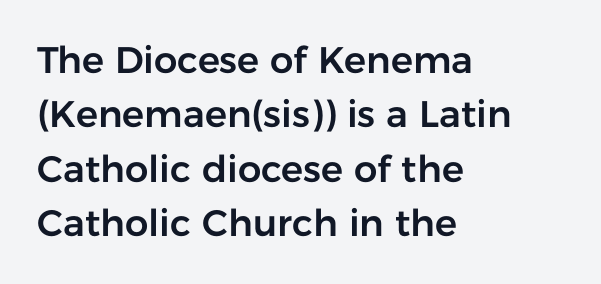
{"serif": "no", "italic": "no", "width": "normal", "stroke_contrast": "low", "x_height": "medium", "monospaced": "no", "underline": "no", "align": "left", "line_spacing": "normal", "line_spacing_ratio": 1.47, "letter_spacing": "normal", "letter_spacing_em": 0.0, "glyph_px": 37}
